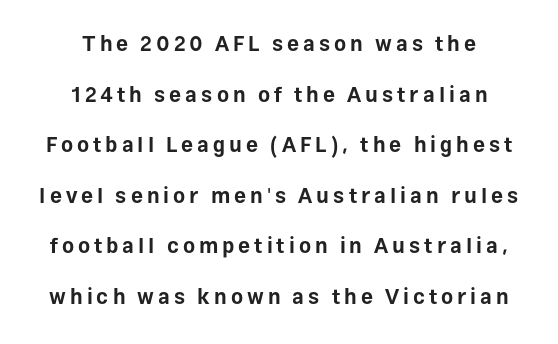
If you folded the block vertically in half, each line would mirror itself in length. A typesetter would call this leading open, well beyond the default. Has an underline been added? It has not. Bold? Absolutely — the strokes are thick and heavy. Does the lettering tilt? It doesn't — this is upright.
